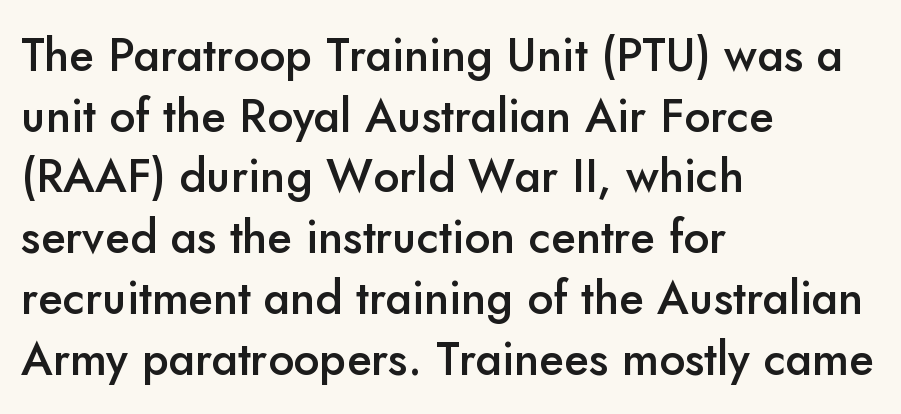
The image shows 46 px semibold sans-serif type, upright; set left-aligned, normal line spacing (1.32x), normal letter spacing, not underlined; low stroke contrast and a small x-height.
